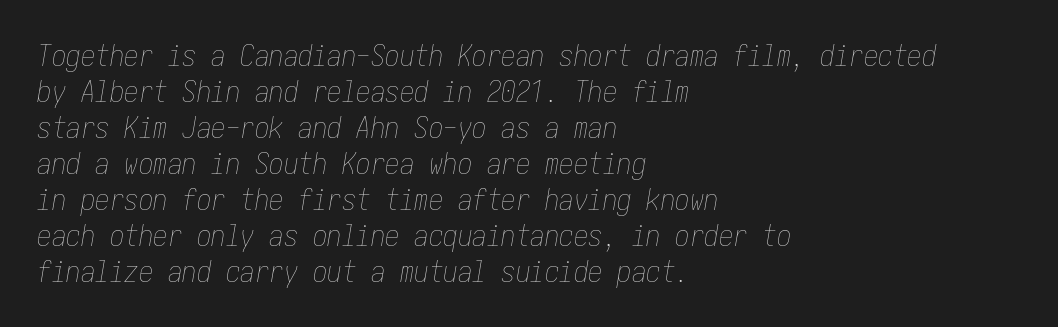
Q: Is the text bold? A: No.
Q: Is the text italic (slanted)? A: Yes, it leans right by about 10 degrees.
Q: Is the text underlined? A: No.
Q: How is the paragraph aligned? A: Left-aligned.
Q: Is the spacing between letters normal or unusually wide? A: Normal.
Q: Width (condensed, normal, or wide)? A: Condensed.
Q: Stroke contrast? A: Low.
Q: x-height? A: Medium.
